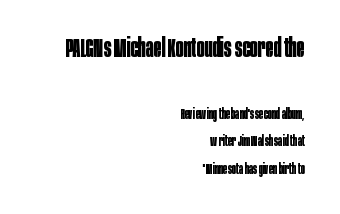
The image shows 26 px bold type, upright; set right-aligned, loose line spacing (1.94x), normal letter spacing, not underlined; the first (top) block is 1.86x larger.
